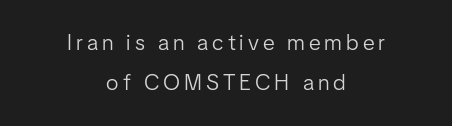
Q: Is the text bold? A: No.
Q: Is the text italic (slanted)? A: No, it is upright.
Q: Is the text underlined? A: No.
Q: How is the paragraph aligned? A: Centered.
